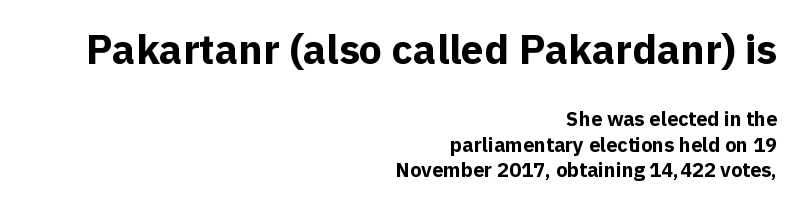
The image shows 41 px bold sans-serif type, upright; set right-aligned, normal line spacing (1.26x), normal letter spacing, not underlined; the first (top) block is 2.05x larger; a medium x-height.
